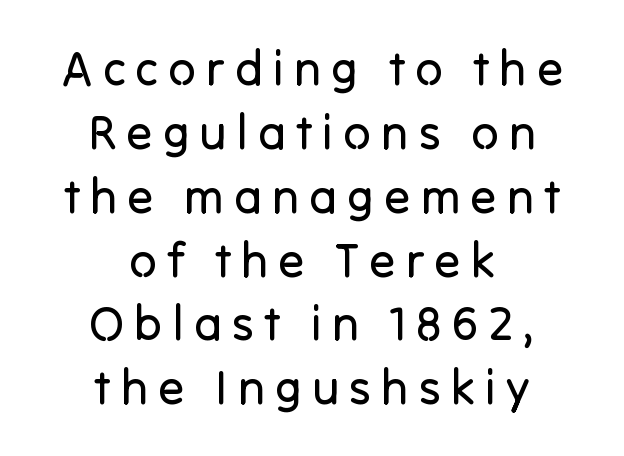
The image shows 48 px regular-weight sans-serif type, upright; set centered, normal line spacing (1.33x), unusually wide letter spacing (+0.21 em), not underlined; low stroke contrast and a medium x-height.
